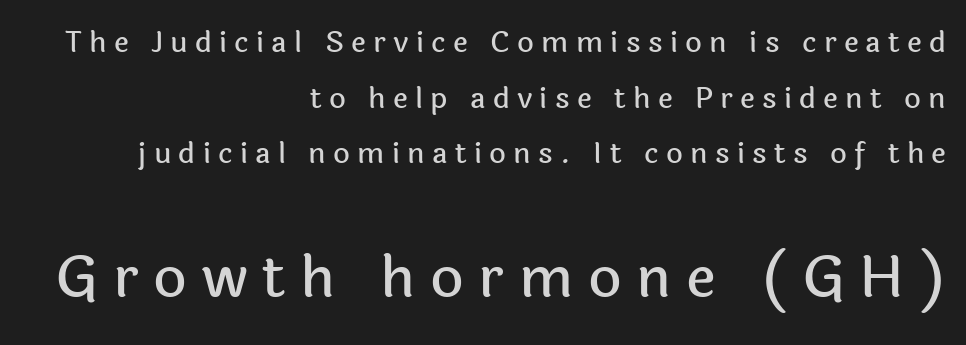
The image shows 58 px sans-serif type, upright; set right-aligned, loose line spacing (1.92x), unusually wide letter spacing (+0.25 em), not underlined; the second (bottom) block is 2.0x larger; a medium x-height.
